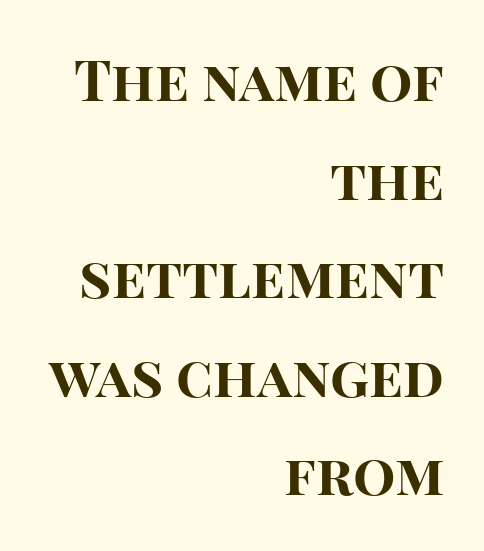
{"serif": "no", "italic": "no", "bold": "yes", "weight": "bold", "width": "normal", "stroke_contrast": "high", "x_height": "large", "monospaced": "no", "underline": "no", "align": "right", "line_spacing_ratio": 1.76, "letter_spacing": "normal", "letter_spacing_em": 0.0, "glyph_px": 56}
